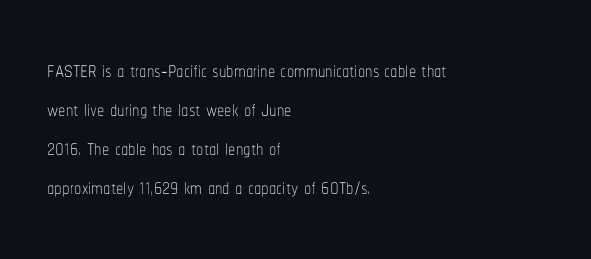
Q: Is the text bold? A: No.
Q: Is the text italic (slanted)? A: No, it is upright.
Q: Is the text underlined? A: No.
Q: How is the paragraph aligned? A: Left-aligned.
Q: Is the spacing between letters normal or unusually wide? A: Normal.
Q: Is the spacing between lines tight, normal or loose? A: Normal.
Q: Width (condensed, normal, or wide)? A: Condensed.
Q: Stroke contrast? A: Low.
Q: x-height? A: Medium.
Q: Monospaced? A: No.
